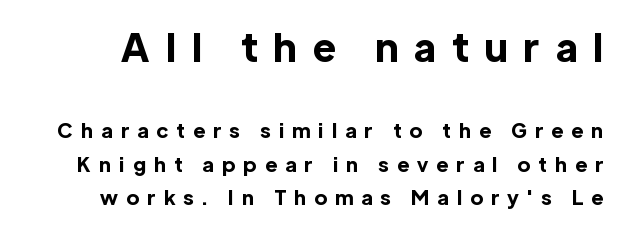
Q: Is the text bold? A: Yes.
Q: Is the text italic (slanted)? A: No, it is upright.
Q: Is the typeface a serif or a sans-serif typeface? A: Sans-serif.
Q: Is the text underlined? A: No.
Q: Is the spacing between letters normal or unusually wide? A: Unusually wide.
Q: Is the spacing between lines tight, normal or loose? A: Normal.
Q: Which block of text is set in a larger size, the first (top) or the second (bottom)? A: The first (top) one.
Q: Width (condensed, normal, or wide)? A: Normal.
Q: x-height? A: Medium.
Q: Monospaced? A: No.
